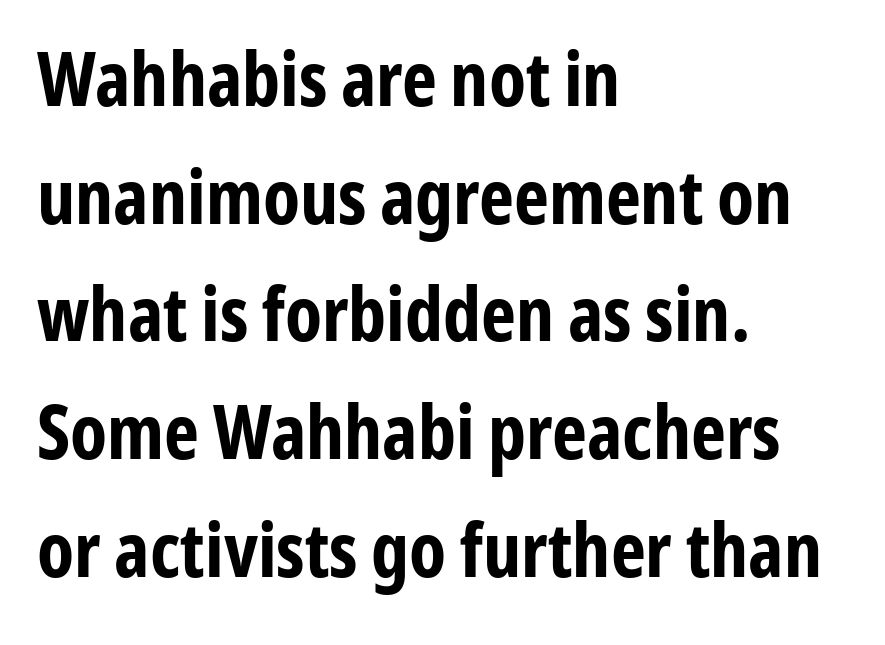
The image shows 75 px bold, condensed sans-serif type, upright; set left-aligned, normal line spacing (1.57x), normal letter spacing, not underlined; low stroke contrast and a medium x-height.
